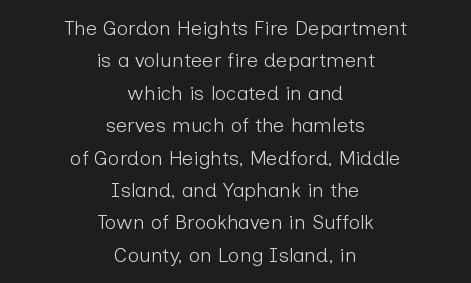
Q: Is the text bold? A: No.
Q: Is the text italic (slanted)? A: No, it is upright.
Q: Is the text underlined? A: No.
Q: How is the paragraph aligned? A: Centered.
Q: Is the spacing between letters normal or unusually wide? A: Normal.
Q: Is the spacing between lines tight, normal or loose? A: Normal.
